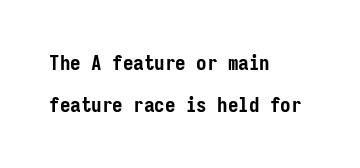
{"italic": "no", "bold": "yes", "underline": "no", "align": "left", "line_spacing": "loose", "line_spacing_ratio": 2.02, "letter_spacing": "normal", "letter_spacing_em": 0.0, "glyph_px": 21}
